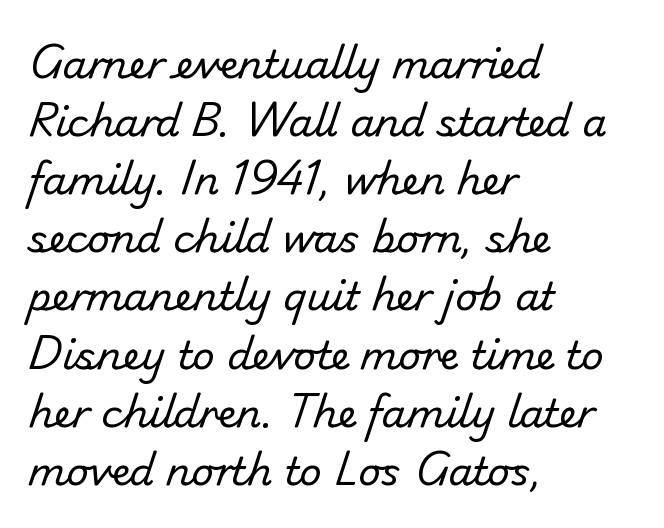
Q: Is the text bold? A: No.
Q: Is the typeface a serif or a sans-serif typeface? A: Sans-serif.
Q: Is the text underlined? A: No.
Q: How is the paragraph aligned? A: Left-aligned.
Q: Is the spacing between letters normal or unusually wide? A: Normal.
Q: Is the spacing between lines tight, normal or loose? A: Normal.
Q: Width (condensed, normal, or wide)? A: Normal.
Q: Stroke contrast? A: Low.
Q: x-height? A: Small.
Q: Monospaced? A: No.
